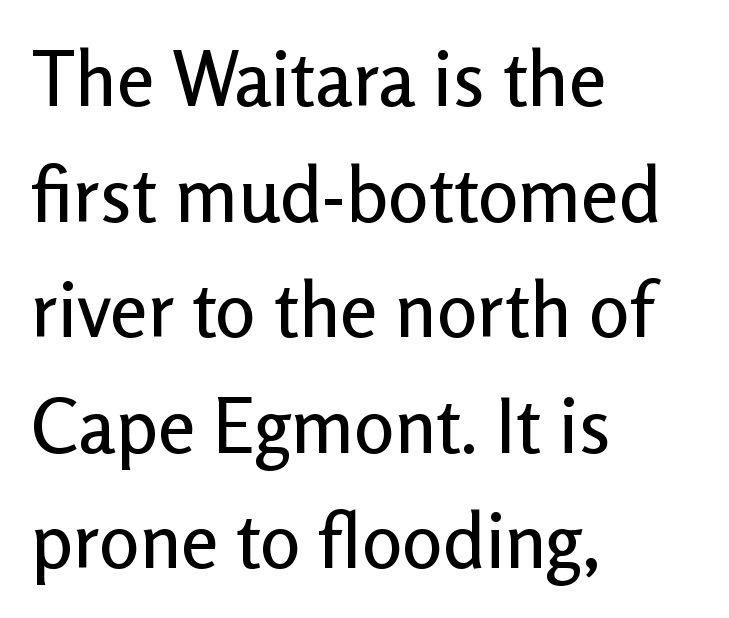
{"serif": "no", "italic": "no", "width": "normal", "stroke_contrast": "low", "x_height": "medium", "monospaced": "no", "underline": "no", "align": "left", "line_spacing": "normal", "line_spacing_ratio": 1.52, "letter_spacing": "normal", "letter_spacing_em": 0.0, "glyph_px": 76}
